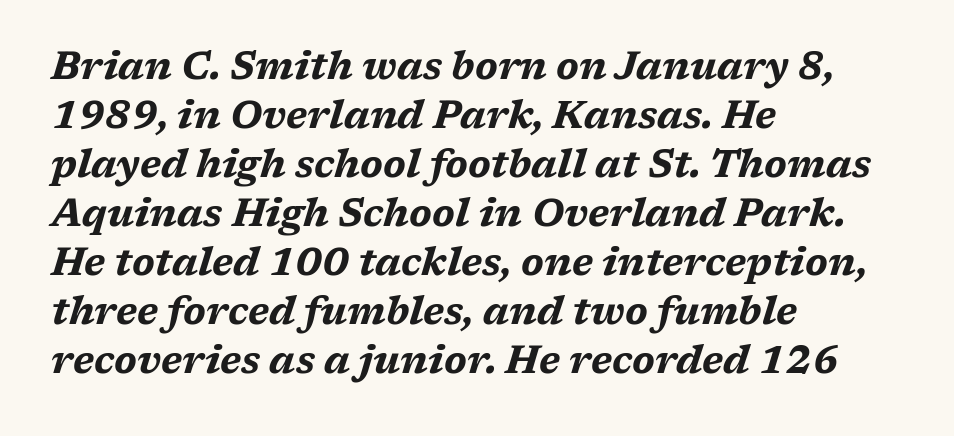
Q: Is the text bold? A: Yes.
Q: Is the text italic (slanted)? A: Yes, it leans right by about 17 degrees.
Q: Is the text underlined? A: No.
Q: How is the paragraph aligned? A: Left-aligned.
Q: Is the spacing between letters normal or unusually wide? A: Normal.
Q: Is the spacing between lines tight, normal or loose? A: Normal.
Q: Width (condensed, normal, or wide)? A: Wide.
Q: Stroke contrast? A: Medium.
Q: x-height? A: Medium.
Q: Monospaced? A: No.
